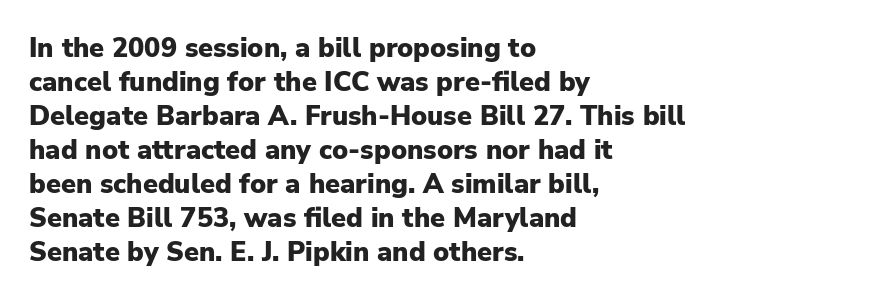
{"italic": "no", "bold": "yes", "underline": "no", "align": "left", "line_spacing": "normal", "line_spacing_ratio": 1.26, "letter_spacing": "normal", "letter_spacing_em": 0.0, "glyph_px": 27}
